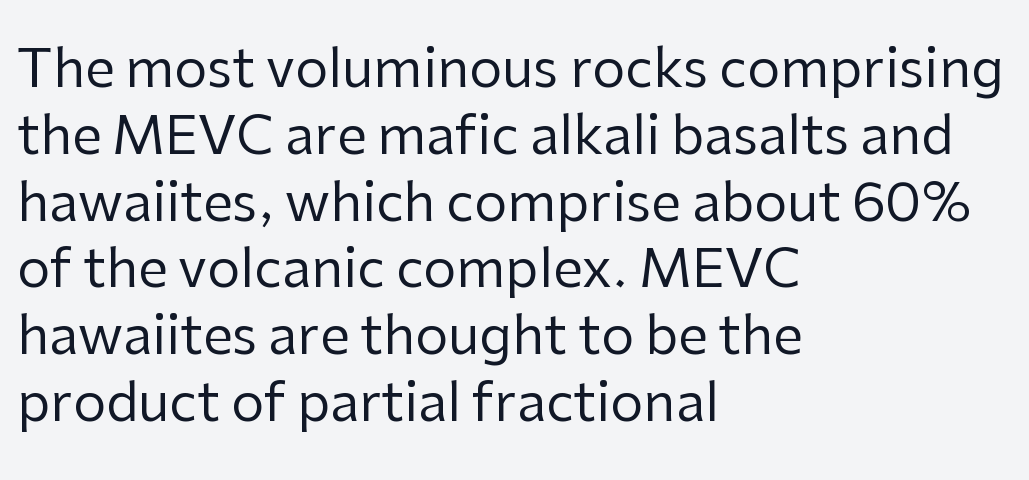
The image shows 53 px regular-weight sans-serif type, upright; set left-aligned, normal line spacing (1.26x), normal letter spacing, not underlined; low stroke contrast and a medium x-height.
